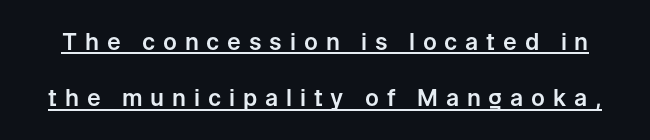
Q: Is the text italic (slanted)? A: No, it is upright.
Q: Is the text underlined? A: Yes.
Q: Is the spacing between letters normal or unusually wide? A: Unusually wide.
Q: Is the spacing between lines tight, normal or loose? A: Loose.
